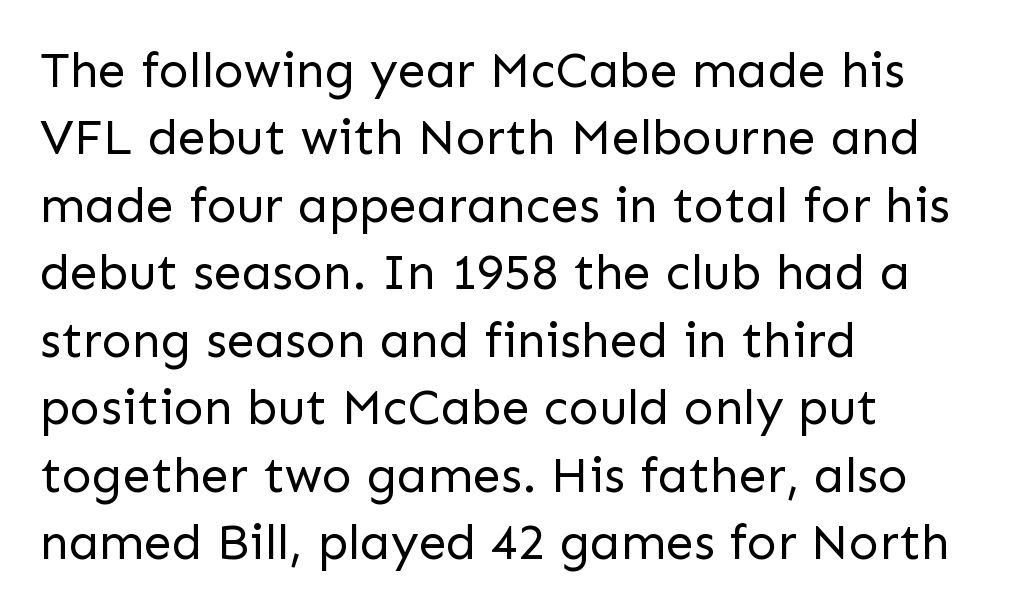
The rendering uses natural spacing where letterforms have individual widths. Heaviness? Minimal to ordinary, like unemphasized prose. Descender tails drop into unmarked territory. Nothing unusual about the tracking: characters are spaced as the font intends.
